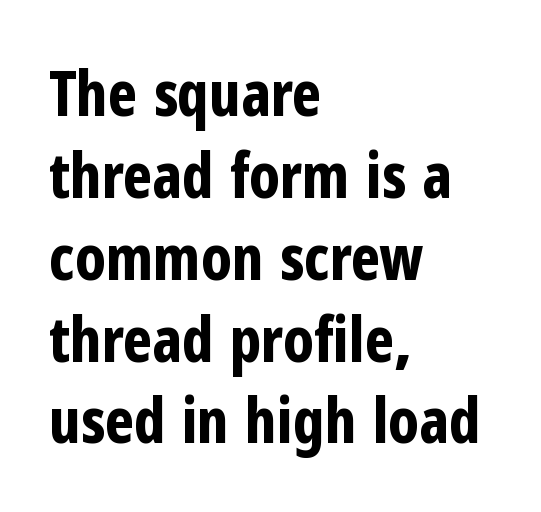
{"serif": "no", "italic": "no", "bold": "yes", "weight": "bold", "width": "condensed", "stroke_contrast": "low", "x_height": "medium", "monospaced": "no", "underline": "no", "align": "left", "line_spacing": "normal", "line_spacing_ratio": 1.32, "letter_spacing": "normal", "letter_spacing_em": 0.0, "glyph_px": 62}
